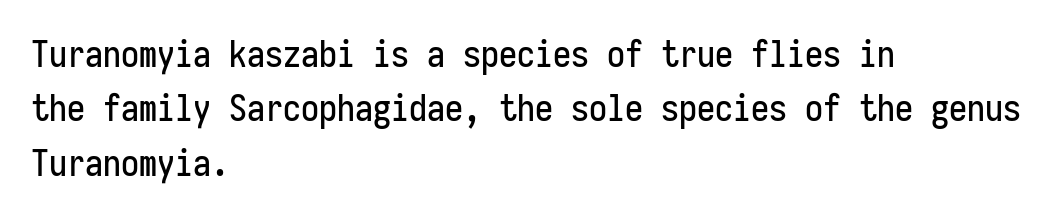
Here the glyphs are tracked normally, forming tight word shapes. Does the leading feel generous? No, just average. Nothing sits at the stroke ends, so this counts as sans-serif. You can tell it's not italic because the verticals are truly vertical. The paragraph has a hard left edge and a soft right edge.
